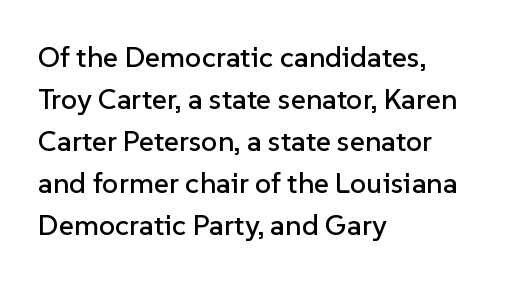
{"serif": "no", "italic": "no", "width": "normal", "stroke_contrast": "low", "x_height": "medium", "monospaced": "no", "underline": "no", "align": "left", "line_spacing": "normal", "line_spacing_ratio": 1.45, "letter_spacing": "normal", "letter_spacing_em": 0.0, "glyph_px": 29}
